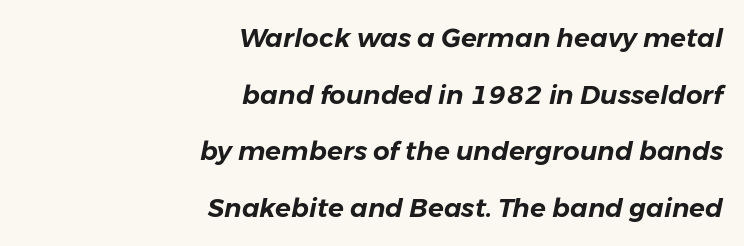
The image shows 26 px text type, italic (leaning right); set right-aligned, loose line spacing (2.18x), normal letter spacing, not underlined.
